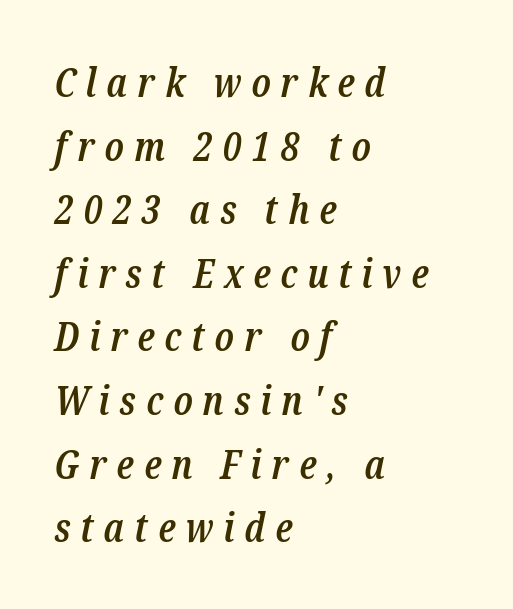
The image shows 40 px semibold, condensed serif type, italic (leaning right); set left-aligned, normal line spacing (1.59x), unusually wide letter spacing (+0.25 em), not underlined; low stroke contrast and a medium x-height.
